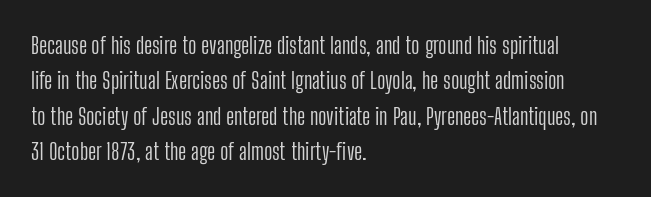
The image shows 23 px text type, upright; set left-aligned, normal line spacing (1.54x), normal letter spacing, not underlined.
